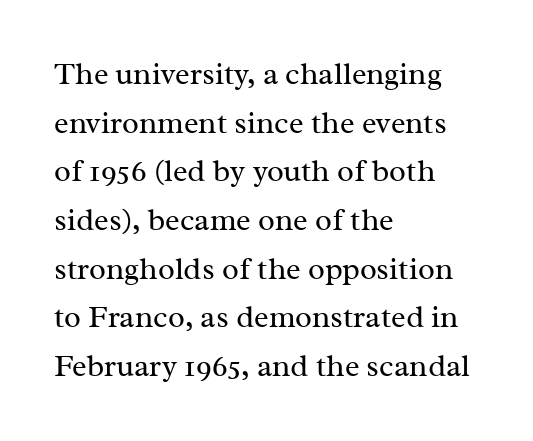
Nobody drew a line under any word here. The strokes carry an ordinary text weight at most. This is serif lettering, the kind often seen in printed books. How would I describe the line gaps? Plain and ordinary.
